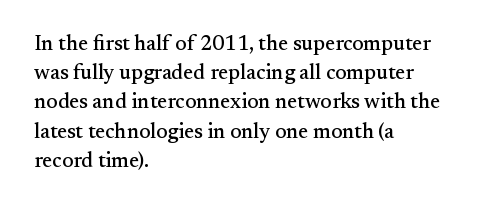
{"italic": "no", "underline": "no", "align": "left", "line_spacing": "normal", "line_spacing_ratio": 1.39, "letter_spacing": "normal", "letter_spacing_em": 0.0, "glyph_px": 21}
